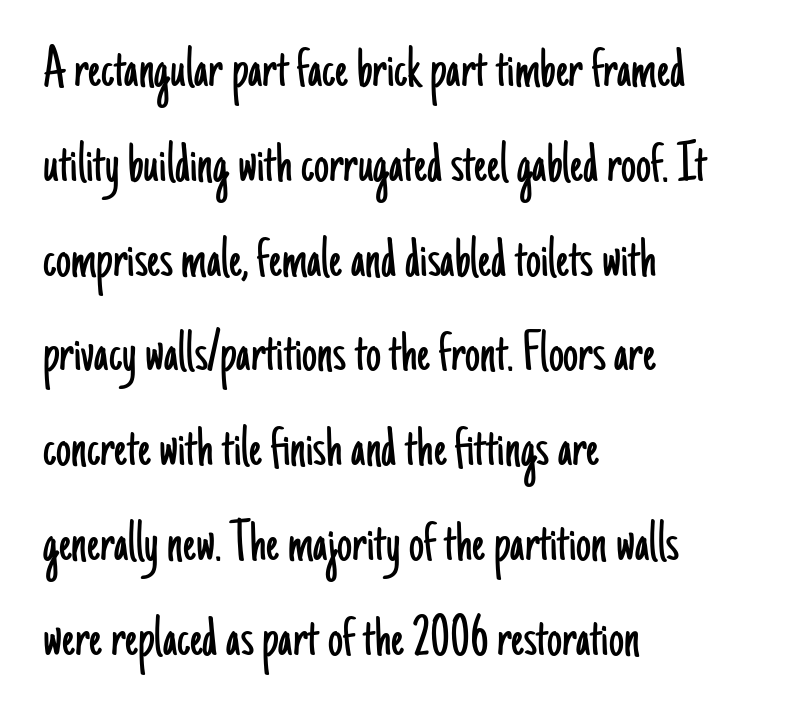
{"serif": "no", "italic": "no", "bold": "no", "weight": "light", "width": "condensed", "stroke_contrast": "low", "x_height": "small", "monospaced": "no", "underline": "no", "align": "left", "line_spacing": "normal", "line_spacing_ratio": 1.58, "letter_spacing": "normal", "letter_spacing_em": 0.0, "glyph_px": 60}
